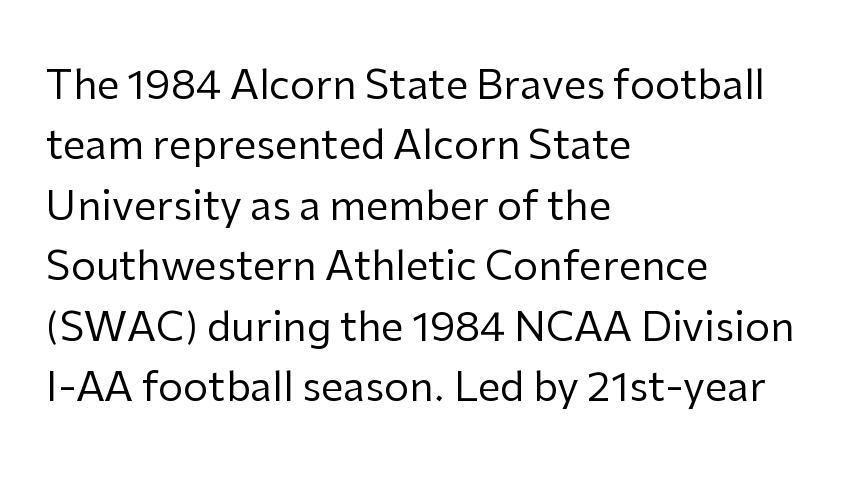
{"serif": "no", "italic": "no", "bold": "no", "weight": "regular", "width": "normal", "stroke_contrast": "low", "x_height": "medium", "monospaced": "no", "underline": "no", "align": "left", "line_spacing": "normal", "line_spacing_ratio": 1.51, "letter_spacing": "normal", "letter_spacing_em": 0.0, "glyph_px": 40}
